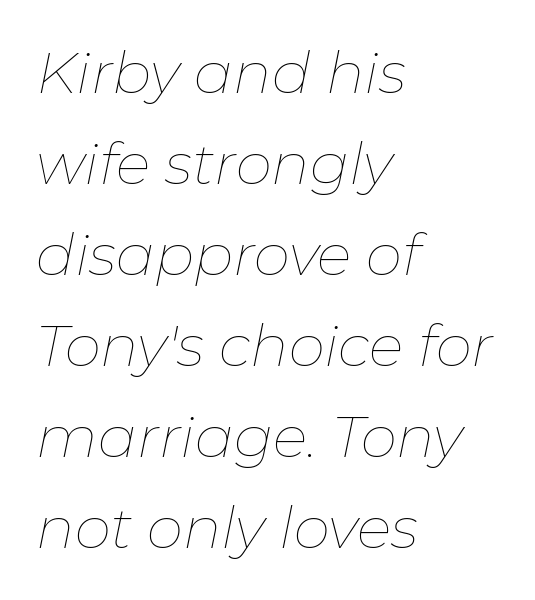
{"italic": "yes", "lean": "right", "slant_degrees": 11, "bold": "no", "weight": "thin", "width": "normal", "stroke_contrast": "low", "x_height": "medium", "monospaced": "no", "underline": "no", "align": "left", "line_spacing": "normal", "line_spacing_ratio": 1.57, "letter_spacing": "normal", "letter_spacing_em": 0.0, "glyph_px": 58}
